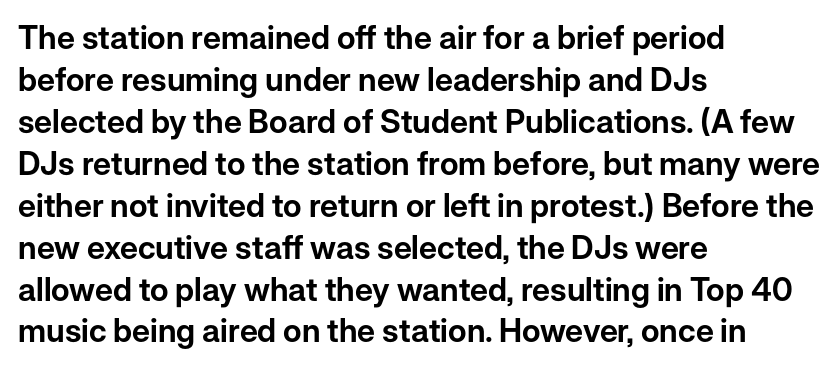
{"serif": "no", "italic": "no", "width": "normal", "stroke_contrast": "low", "x_height": "medium", "monospaced": "no", "underline": "no", "align": "left", "line_spacing": "normal", "line_spacing_ratio": 1.31, "letter_spacing": "normal", "letter_spacing_em": 0.0, "glyph_px": 32}
